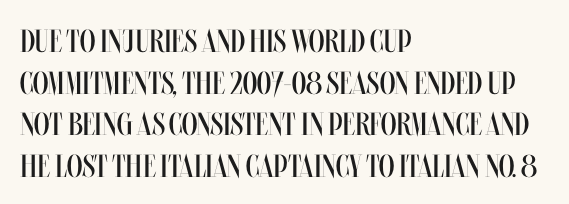
Character widths vary here, with narrow letters taking less room than wide ones. The foot of each line stays bare and open. Tall strokes in this sample are plumb rather than angled. Heft: none added — not bold. Horizontally, the lines are justified to the leading edge only.
